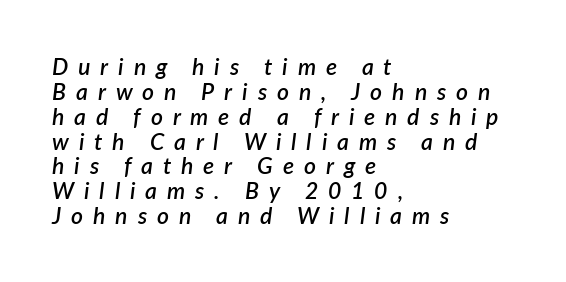
Q: Is the text bold? A: Semi-bold.
Q: Is the text italic (slanted)? A: Yes, it leans right by about 7 degrees.
Q: Is the text underlined? A: No.
Q: How is the paragraph aligned? A: Left-aligned.
Q: Is the spacing between letters normal or unusually wide? A: Unusually wide.
Q: Is the spacing between lines tight, normal or loose? A: Tight.
